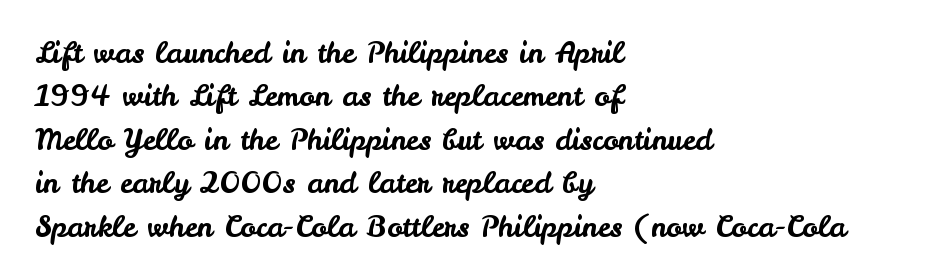
{"serif": "no", "width": "normal", "stroke_contrast": "low", "x_height": "small", "monospaced": "no", "underline": "no", "align": "left", "line_spacing": "normal", "line_spacing_ratio": 1.5, "letter_spacing": "normal", "letter_spacing_em": 0.0, "glyph_px": 29}
